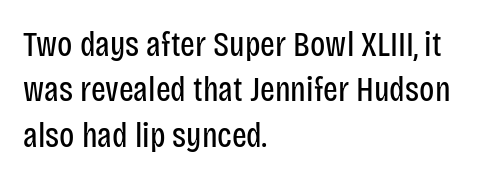
{"serif": "no", "italic": "no", "bold": "no", "weight": "regular", "width": "condensed", "stroke_contrast": "low", "x_height": "large", "monospaced": "no", "underline": "no", "align": "left", "line_spacing": "normal", "line_spacing_ratio": 1.3, "letter_spacing": "normal", "letter_spacing_em": 0.0, "glyph_px": 35}
